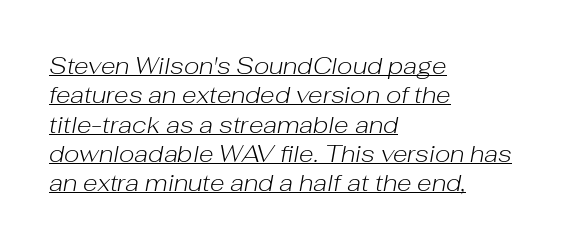
Q: Is the text bold? A: No.
Q: Is the text italic (slanted)? A: Yes, it leans right by about 10 degrees.
Q: Is the text underlined? A: Yes.
Q: How is the paragraph aligned? A: Left-aligned.
Q: Is the spacing between letters normal or unusually wide? A: Normal.
